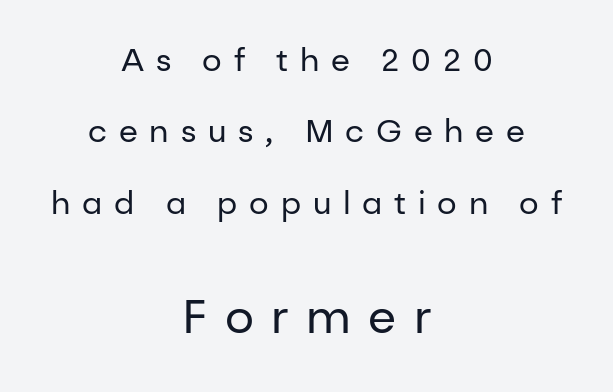
The letters advance in unequal steps, a hallmark of proportional type. Honestly, the letter spacing is so wide it's the main thing you notice. The passage shown begins with its smaller block and ends with its larger one. The font family rendered here belongs to the sans-serif group. Stems here are at most as thick as an everyday book face.
